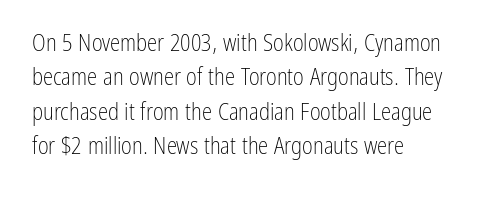
Observe the ordinary spacing: letters are neighbours, not strangers. Only glyphs here, with clear space below each row. Honestly, the row spacing looks completely unremarkable. No letter is thick-stroked: the sample isn't bold.
